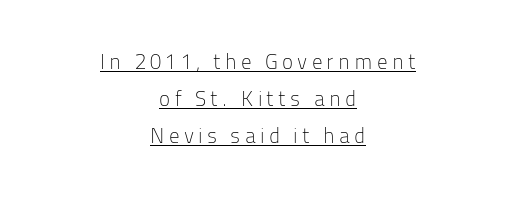
This rendering features underlined lettering. These lines were composed using upright roman letters. The setting favours the middle, as headings and verse often do. The face used here is rendered with a markedly widened letterfit. Stroke mass is kept to a normal reading level or below.
